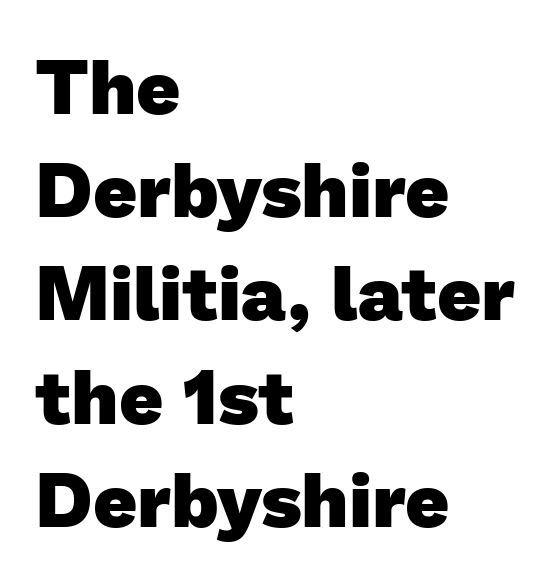
Q: Is the text bold? A: Yes.
Q: Is the typeface a serif or a sans-serif typeface? A: Sans-serif.
Q: Is the text underlined? A: No.
Q: How is the paragraph aligned? A: Left-aligned.
Q: Is the spacing between letters normal or unusually wide? A: Normal.
Q: Is the spacing between lines tight, normal or loose? A: Normal.
Q: Width (condensed, normal, or wide)? A: Normal.
Q: Stroke contrast? A: Low.
Q: x-height? A: Medium.
Q: Monospaced? A: No.
